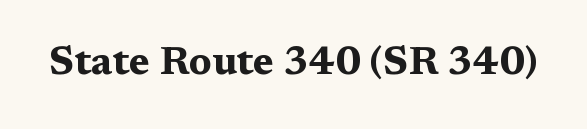
{"serif": "yes", "italic": "no", "bold": "yes", "weight": "bold", "width": "wide", "stroke_contrast": "medium", "x_height": "medium", "monospaced": "no", "underline": "no", "letter_spacing": "normal", "letter_spacing_em": 0.0, "glyph_px": 40}
